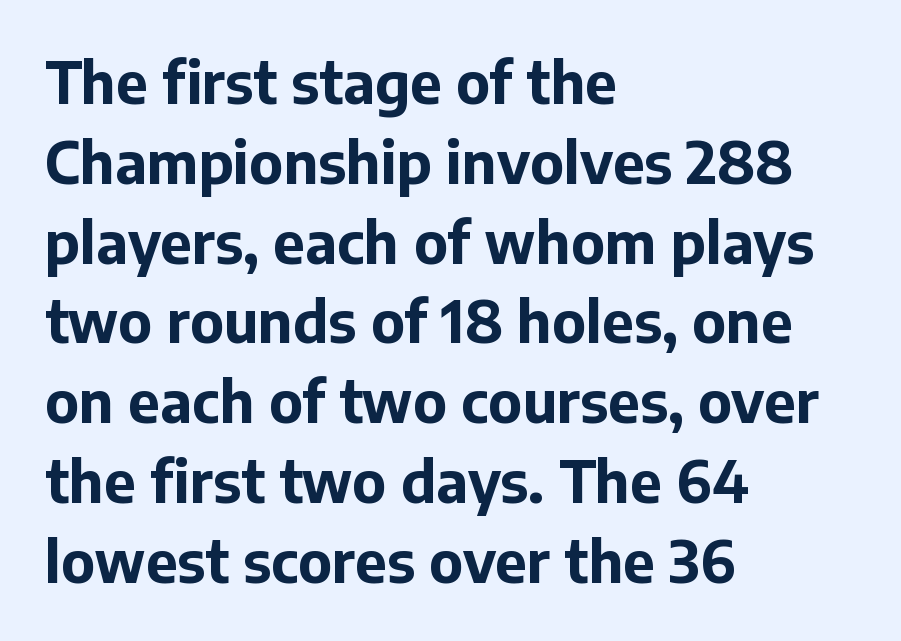
{"serif": "no", "italic": "no", "bold": "yes", "weight": "bold", "width": "normal", "stroke_contrast": "low", "x_height": "medium", "monospaced": "no", "underline": "no", "align": "left", "line_spacing": "normal", "line_spacing_ratio": 1.4, "letter_spacing": "normal", "letter_spacing_em": 0.0, "glyph_px": 57}
